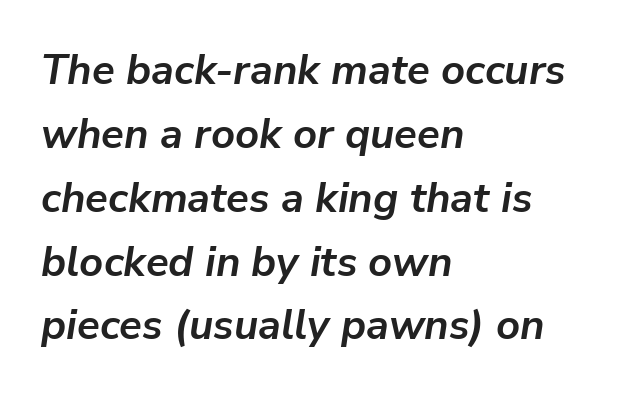
Q: Is the text bold? A: Yes.
Q: Is the text italic (slanted)? A: Yes, it leans right by about 9 degrees.
Q: Is the text underlined? A: No.
Q: How is the paragraph aligned? A: Left-aligned.
Q: Is the spacing between letters normal or unusually wide? A: Normal.
Q: Is the spacing between lines tight, normal or loose? A: Normal.
Q: Width (condensed, normal, or wide)? A: Normal.
Q: Stroke contrast? A: Low.
Q: x-height? A: Medium.
Q: Monospaced? A: No.
